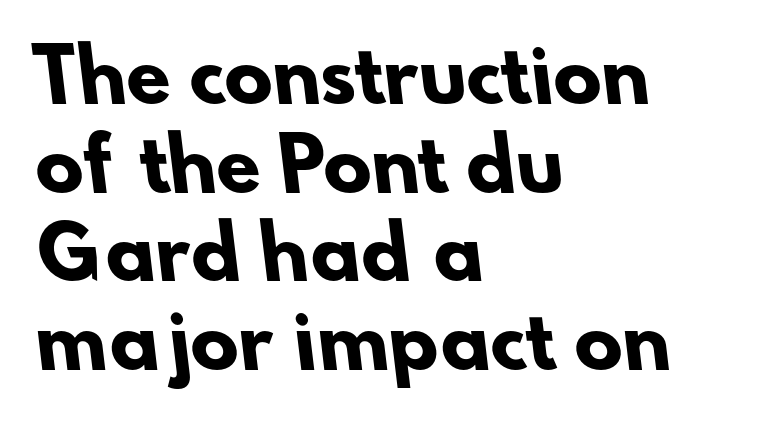
{"serif": "no", "bold": "yes", "weight": "heavy", "width": "normal", "stroke_contrast": "low", "x_height": "small", "monospaced": "no", "underline": "no", "align": "left", "line_spacing_ratio": 1.23, "letter_spacing": "normal", "letter_spacing_em": 0.0, "glyph_px": 72}
